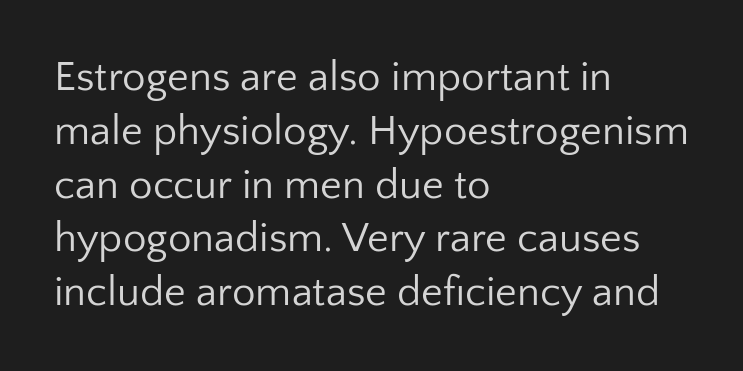
Q: Is the text bold? A: No.
Q: Is the text italic (slanted)? A: No, it is upright.
Q: Is the typeface a serif or a sans-serif typeface? A: Sans-serif.
Q: Is the text underlined? A: No.
Q: How is the paragraph aligned? A: Left-aligned.
Q: Is the spacing between letters normal or unusually wide? A: Normal.
Q: Is the spacing between lines tight, normal or loose? A: Normal.
Q: Width (condensed, normal, or wide)? A: Normal.
Q: Stroke contrast? A: Low.
Q: x-height? A: Medium.
Q: Monospaced? A: No.
